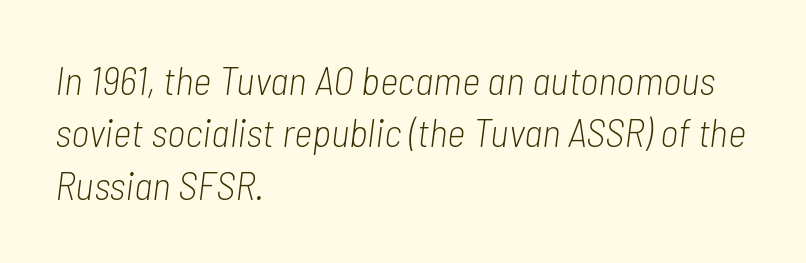
The image shows 40 px light, condensed type, italic (leaning right); set left-aligned, normal line spacing (1.31x), normal letter spacing, not underlined; low stroke contrast and a medium x-height.
